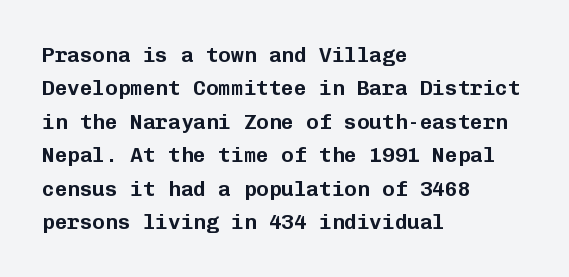
Nobody drew a line under any word here. A student would call this left alignment; a typographer would say flush left, rag right. Rendered with straight, roman letterforms. In terms of leading, this rendering sits right in the middle. Characters follow at the spacing the type designer built in.
